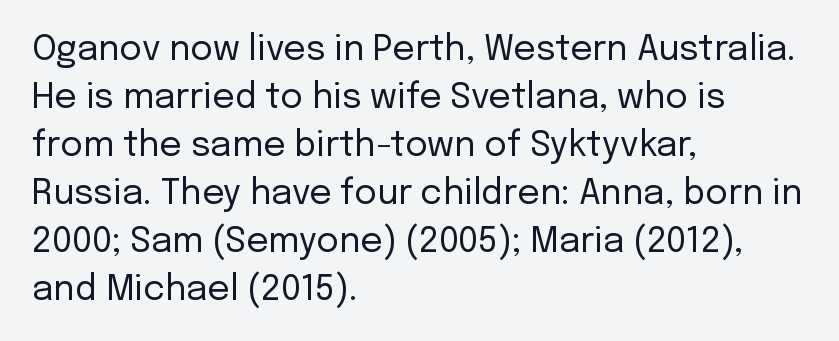
Q: Is the text bold? A: No.
Q: Is the text italic (slanted)? A: No, it is upright.
Q: Is the typeface a serif or a sans-serif typeface? A: Sans-serif.
Q: Is the text underlined? A: No.
Q: How is the paragraph aligned? A: Left-aligned.
Q: Is the spacing between letters normal or unusually wide? A: Normal.
Q: Is the spacing between lines tight, normal or loose? A: Normal.
Q: Width (condensed, normal, or wide)? A: Normal.
Q: Stroke contrast? A: Low.
Q: x-height? A: Medium.
Q: Monospaced? A: No.
